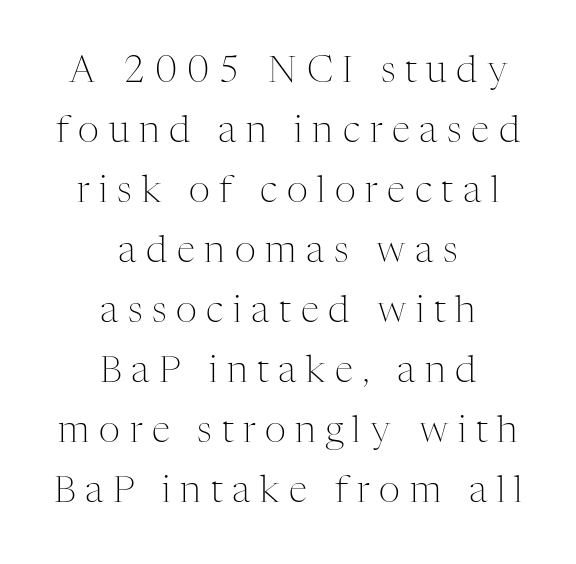
Line starts and ends both wander, symmetrically. The typesetting does not lean heavy: it is not bold. There is plenty of visible air inserted between adjacent glyphs. The designer went with a serif here, giving each stem small feet. You could not count columns in this text — the font is proportionally spaced.
